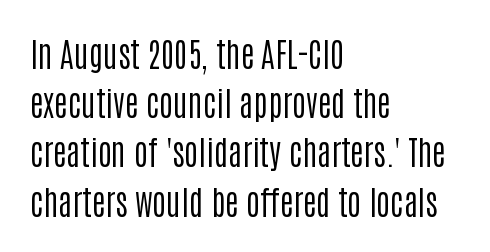
Q: Is the text bold? A: No.
Q: Is the text italic (slanted)? A: No, it is upright.
Q: Is the typeface a serif or a sans-serif typeface? A: Sans-serif.
Q: Is the text underlined? A: No.
Q: How is the paragraph aligned? A: Left-aligned.
Q: Is the spacing between letters normal or unusually wide? A: Normal.
Q: Is the spacing between lines tight, normal or loose? A: Normal.
Q: Width (condensed, normal, or wide)? A: Condensed.
Q: Stroke contrast? A: Low.
Q: x-height? A: Large.
Q: Monospaced? A: No.
